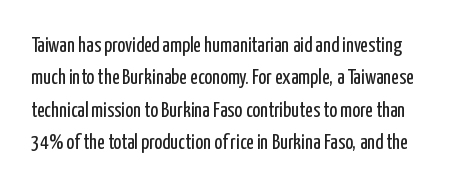
The image shows 21 px text type, upright; set normal line spacing (1.54x), normal letter spacing, not underlined.
